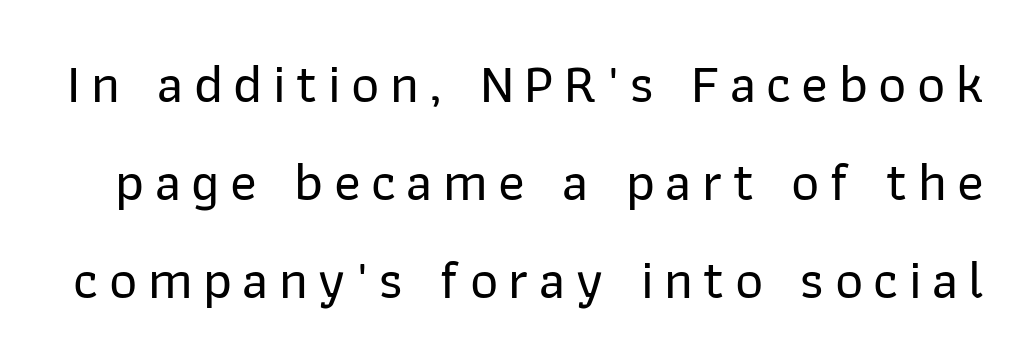
The image shows 55 px sans-serif type, upright; set line spacing 1.78x, not underlined; low stroke contrast and a medium x-height.
